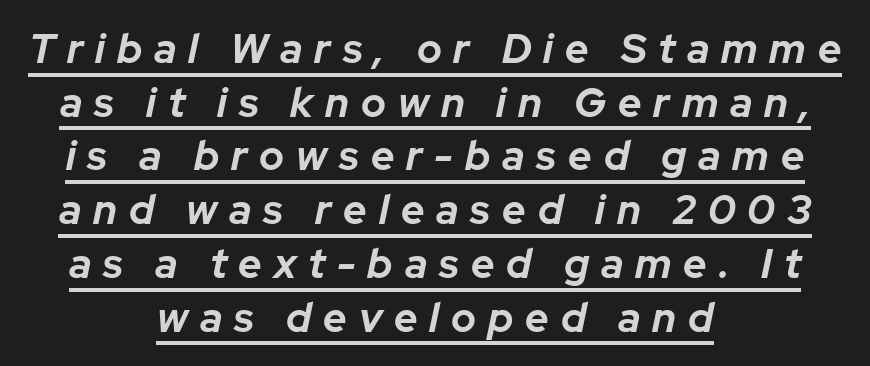
Q: Is the text bold? A: Yes.
Q: Is the text italic (slanted)? A: Yes, it leans right by about 12 degrees.
Q: Is the text underlined? A: Yes.
Q: How is the paragraph aligned? A: Centered.
Q: Is the spacing between letters normal or unusually wide? A: Unusually wide.
Q: Is the spacing between lines tight, normal or loose? A: Normal.
Q: Width (condensed, normal, or wide)? A: Normal.
Q: Stroke contrast? A: Low.
Q: x-height? A: Medium.
Q: Monospaced? A: No.
